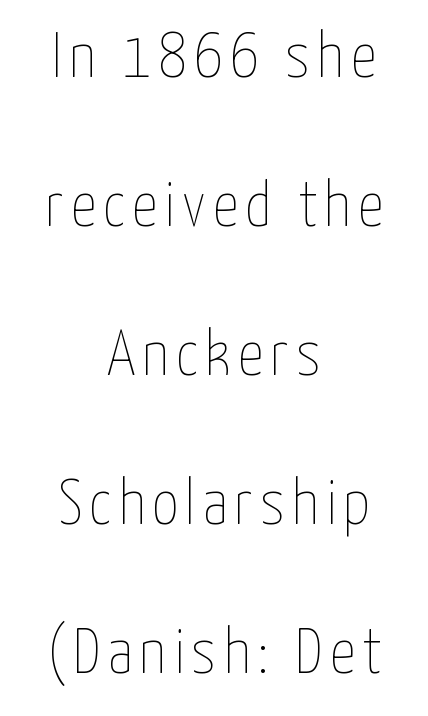
Notice how the passage keeps no hard edge, just a central spine. Decoration check: the copy has no underline. Spacing verdict: proportional, widths tailored to each character. These lines were composed using upright roman letters. Rows of type keep a wide berth in the vertical direction.
